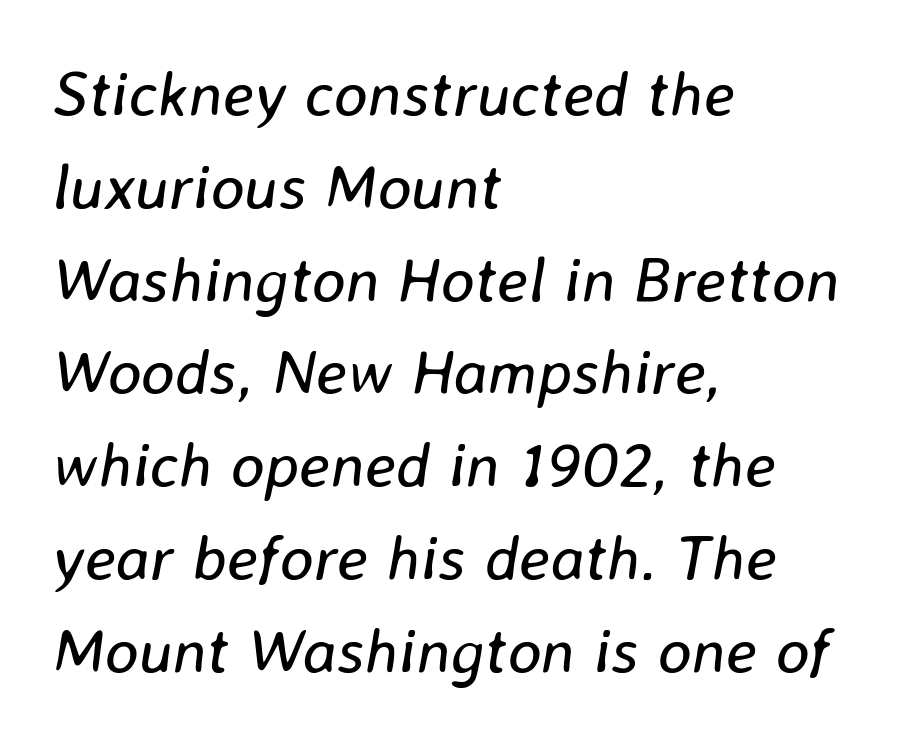
Spacing verdict: proportional, widths tailored to each character. The words here are not underlined. Casual observation: everything's shoved over to the left. Italic: yes, the glyphs are oblique. How are the letters spaced? Ordinarily, with no added tracking. Evenly set lines give the paragraph a standard silhouette.
